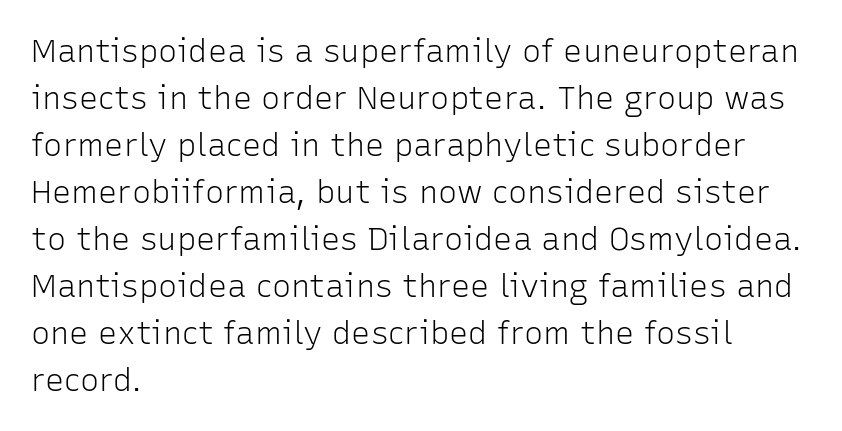
The image shows 32 px light sans-serif type, upright; set left-aligned, normal line spacing (1.47x), normal letter spacing, not underlined; low stroke contrast and a medium x-height.
